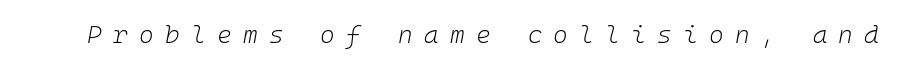
{"italic": "yes", "lean": "right", "slant_degrees": 10, "bold": "no", "underline": "no", "letter_spacing": "wide", "letter_spacing_em": 0.45, "glyph_px": 25}
